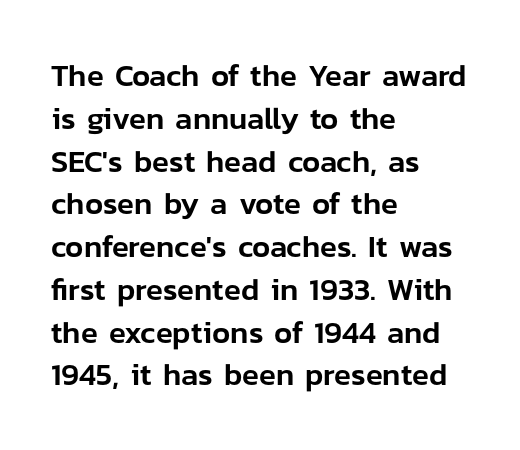
The image shows 31 px sans-serif type, upright; set left-aligned, normal line spacing (1.38x), normal letter spacing, not underlined; low stroke contrast and a medium x-height.
